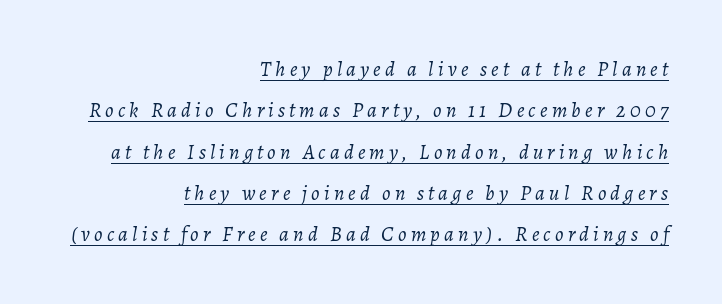
{"italic": "yes", "lean": "right", "slant_degrees": 7, "bold": "no", "underline": "yes", "align": "right", "line_spacing": "loose", "line_spacing_ratio": 1.97, "letter_spacing": "wide", "letter_spacing_em": 0.2, "glyph_px": 21}
